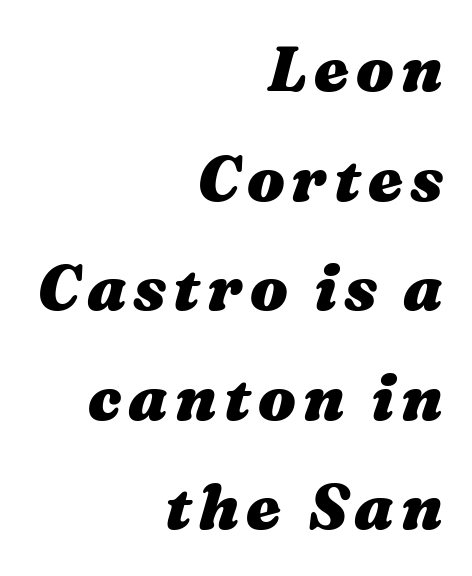
Q: Is the text bold? A: Yes.
Q: Is the text italic (slanted)? A: Yes, it leans right by about 16 degrees.
Q: Is the text underlined? A: No.
Q: How is the paragraph aligned? A: Right-aligned.
Q: Width (condensed, normal, or wide)? A: Wide.
Q: Stroke contrast? A: Medium.
Q: x-height? A: Medium.
Q: Monospaced? A: No.
